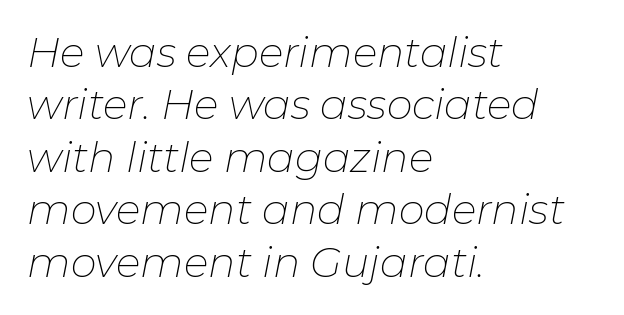
The image shows 41 px thin type, italic (leaning right); set left-aligned, normal line spacing (1.28x), normal letter spacing, not underlined; low stroke contrast and a medium x-height.
